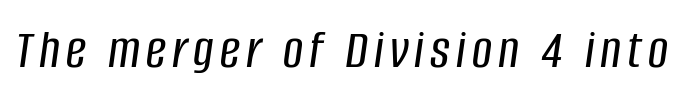
Q: Is the text italic (slanted)? A: Yes, it leans right by about 8 degrees.
Q: Is the text underlined? A: No.
Q: Width (condensed, normal, or wide)? A: Condensed.
Q: Stroke contrast? A: Low.
Q: x-height? A: Large.
Q: Monospaced? A: No.
